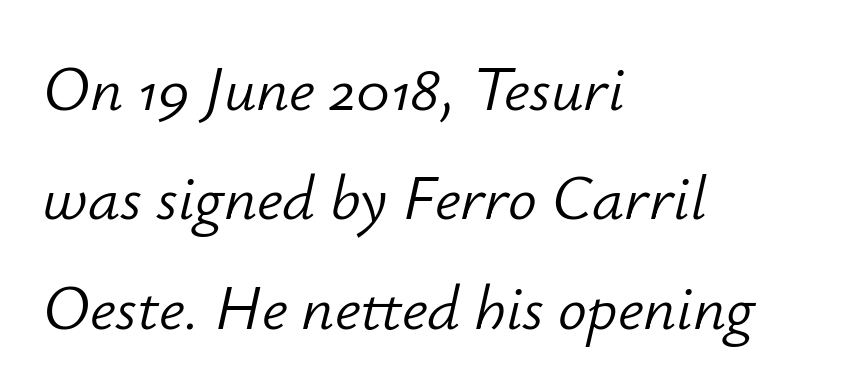
Q: Is the text bold? A: No.
Q: Is the text italic (slanted)? A: Yes, it leans right by about 12 degrees.
Q: Is the text underlined? A: No.
Q: How is the paragraph aligned? A: Left-aligned.
Q: Is the spacing between letters normal or unusually wide? A: Normal.
Q: Width (condensed, normal, or wide)? A: Normal.
Q: Stroke contrast? A: Low.
Q: x-height? A: Small.
Q: Monospaced? A: No.
